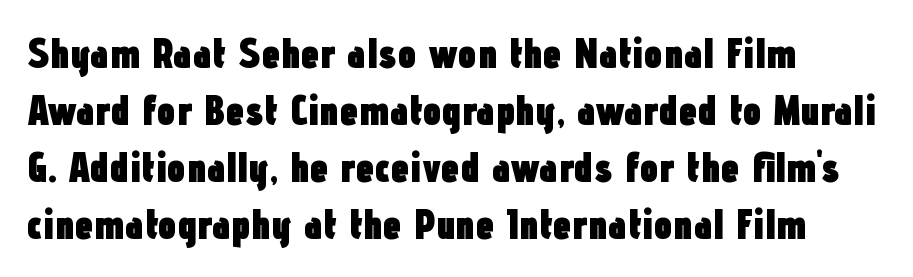
The image shows 42 px heavy, condensed sans-serif type, upright; set left-aligned, normal line spacing (1.36x), normal letter spacing, not underlined; low stroke contrast and a medium x-height.
